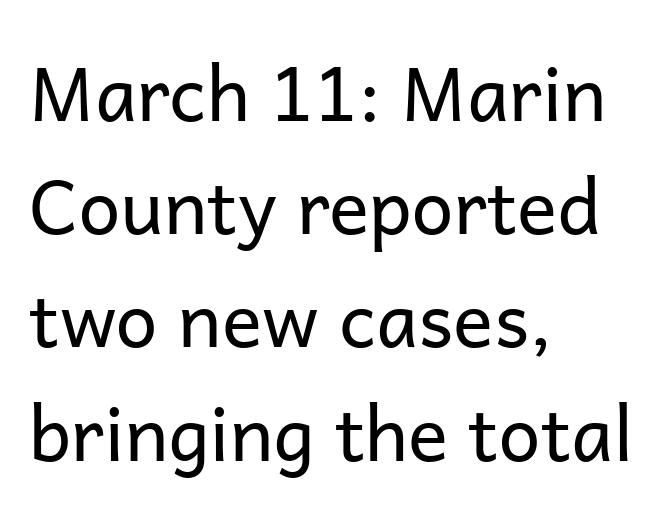
Q: Is the text bold? A: No.
Q: Is the text italic (slanted)? A: No, it is upright.
Q: Is the typeface a serif or a sans-serif typeface? A: Sans-serif.
Q: Is the text underlined? A: No.
Q: How is the paragraph aligned? A: Left-aligned.
Q: Is the spacing between letters normal or unusually wide? A: Normal.
Q: Is the spacing between lines tight, normal or loose? A: Normal.
Q: Width (condensed, normal, or wide)? A: Normal.
Q: Stroke contrast? A: Low.
Q: x-height? A: Medium.
Q: Monospaced? A: No.
